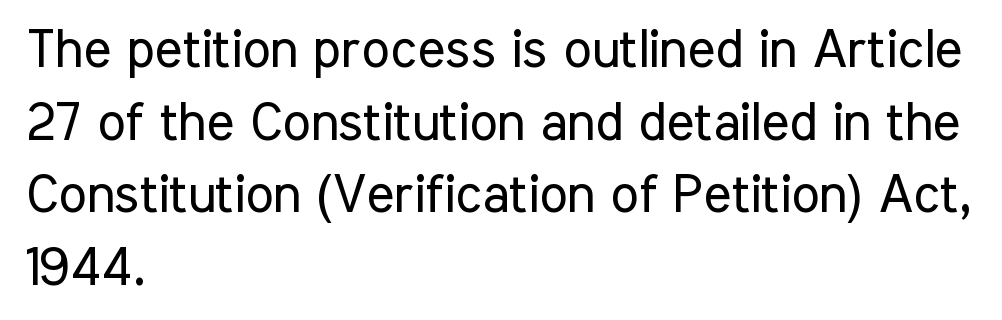
The image shows 53 px regular-weight, condensed sans-serif type, upright; set left-aligned, normal line spacing (1.37x), normal letter spacing, not underlined; low stroke contrast and a medium x-height.
